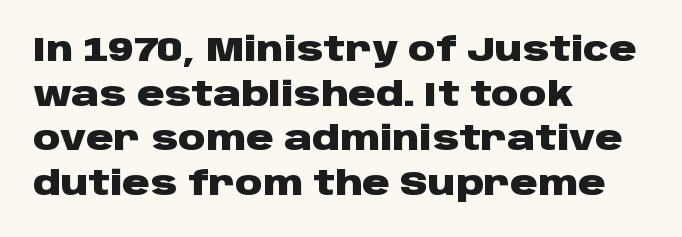
The image shows 34 px heavy, wide sans-serif type, upright; set left-aligned, normal line spacing (1.31x), normal letter spacing, not underlined; low stroke contrast and a large x-height.
